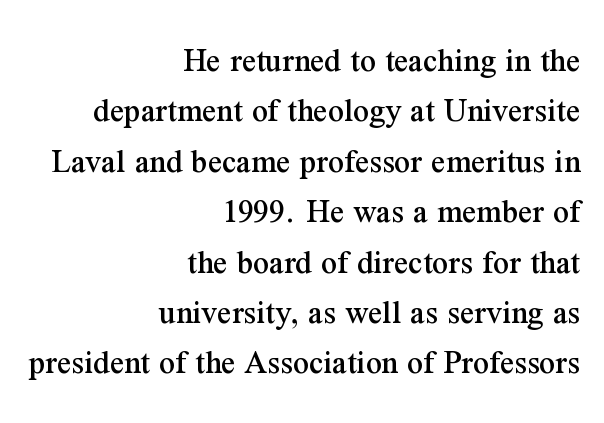
{"serif": "yes", "italic": "no", "width": "normal", "stroke_contrast": "medium", "x_height": "medium", "monospaced": "no", "underline": "no", "align": "right", "line_spacing": "normal", "line_spacing_ratio": 1.44, "letter_spacing": "normal", "letter_spacing_em": 0.0, "glyph_px": 35}
